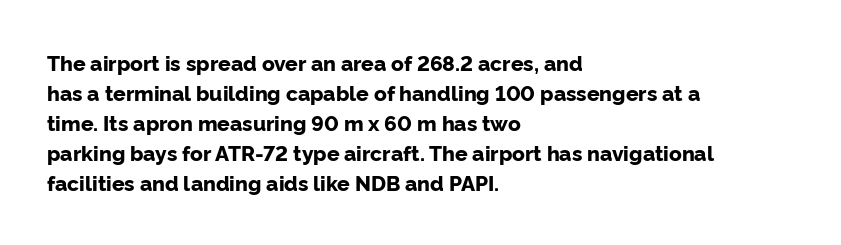
The font's upright variant was chosen for this text. These lines keep a tight, regular rhythm from letter to letter. Notice how thick the strokes are: this is what a full bold looks like. These lines sit exactly where default settings would place them.
